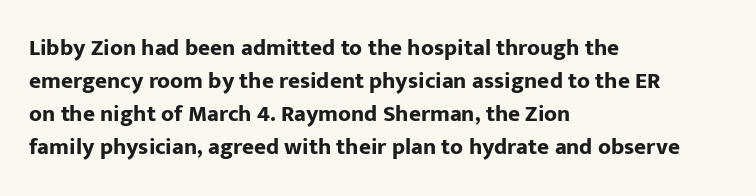
{"italic": "no", "bold": "yes", "underline": "no", "align": "left", "line_spacing": "normal", "line_spacing_ratio": 1.43, "letter_spacing": "normal", "letter_spacing_em": 0.0, "glyph_px": 23}
